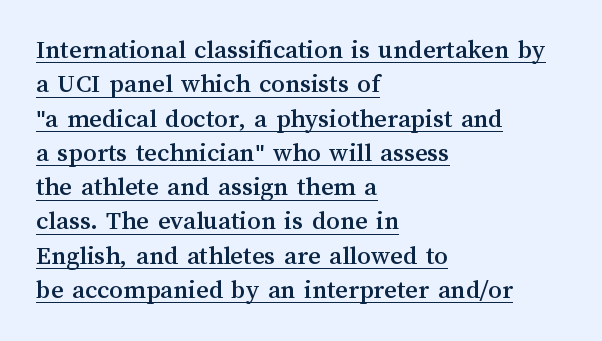
Casual observation: everything's shoved over to the left. A typesetter would call this zero additional tracking. Every stem runs plumb, perpendicular to the baseline. Compared with undecorated copy, this sample adds a rule below the words. Each new line begins a customary step beneath the previous one.
